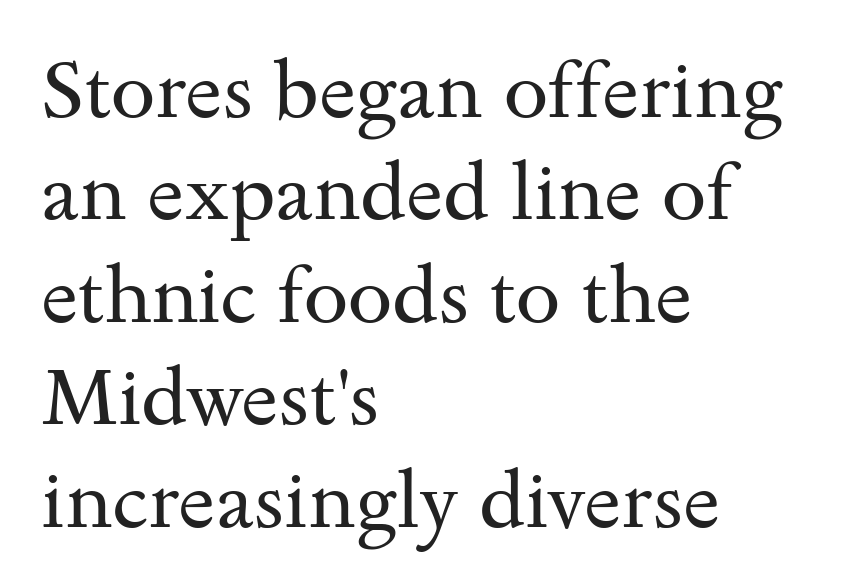
{"serif": "yes", "italic": "no", "bold": "no", "weight": "regular", "width": "wide", "stroke_contrast": "medium", "x_height": "small", "monospaced": "no", "underline": "no", "align": "left", "line_spacing": "normal", "line_spacing_ratio": 1.28, "letter_spacing": "normal", "letter_spacing_em": 0.0, "glyph_px": 80}
